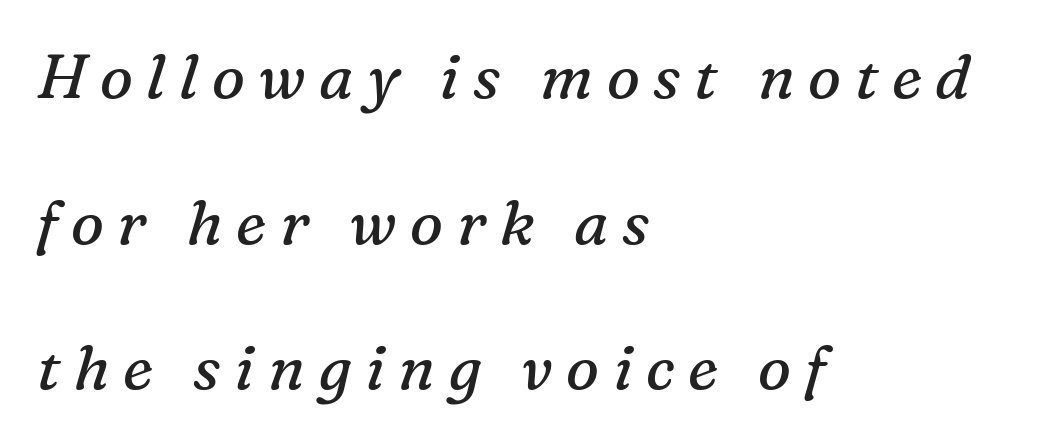
Q: Is the text bold? A: No.
Q: Is the text italic (slanted)? A: Yes, it leans right by about 16 degrees.
Q: Is the typeface a serif or a sans-serif typeface? A: Serif.
Q: Is the text underlined? A: No.
Q: How is the paragraph aligned? A: Left-aligned.
Q: Is the spacing between letters normal or unusually wide? A: Unusually wide.
Q: Is the spacing between lines tight, normal or loose? A: Loose.
Q: Width (condensed, normal, or wide)? A: Normal.
Q: Stroke contrast? A: Medium.
Q: x-height? A: Medium.
Q: Monospaced? A: No.
